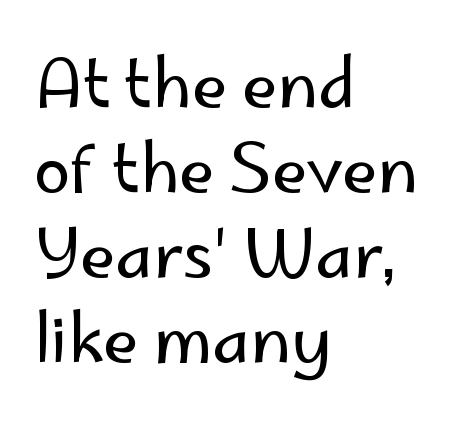
Evenly set lines give the paragraph a standard silhouette. Do the letters lean? They stand straight. Heaviness? Minimal to ordinary, like unemphasized prose. Teacher's note: observe the even left margin — that is flush-left alignment. I'd call this a sans setting — the letters go barefoot.
